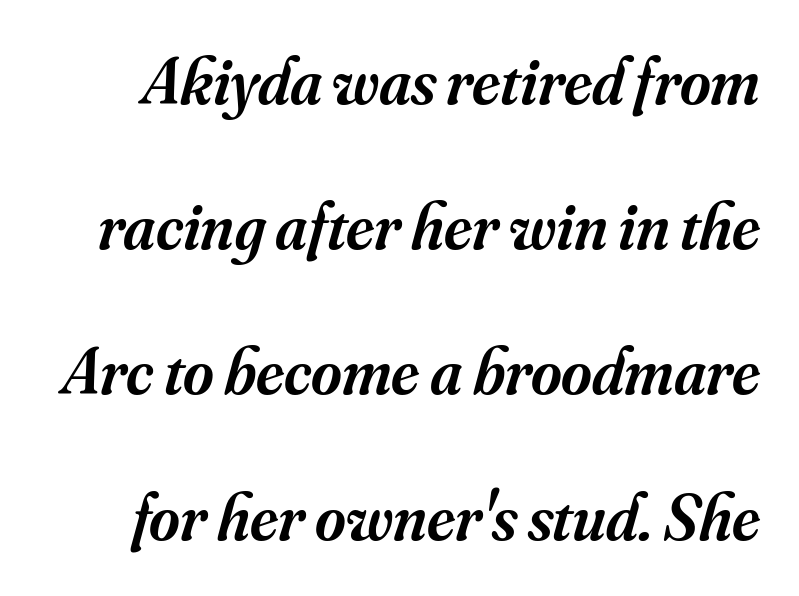
{"serif": "yes", "italic": "yes", "lean": "right", "slant_degrees": 16, "bold": "semi", "weight": "semibold", "width": "normal", "stroke_contrast": "medium", "x_height": "small", "monospaced": "no", "underline": "no", "line_spacing": "loose", "line_spacing_ratio": 2.2, "letter_spacing": "normal", "letter_spacing_em": 0.0, "glyph_px": 66}
